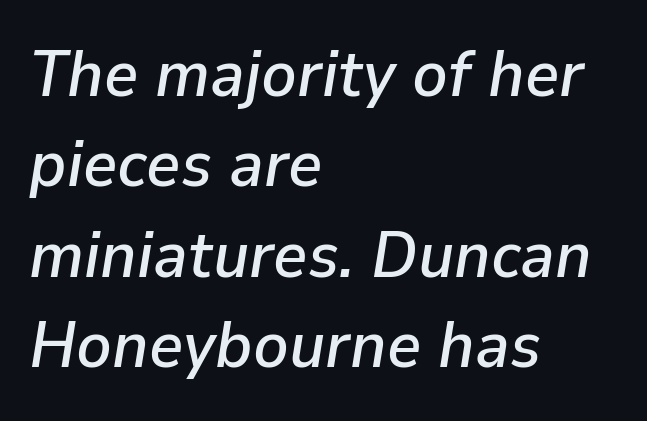
Q: Is the text italic (slanted)? A: Yes, it leans right by about 9 degrees.
Q: Is the text underlined? A: No.
Q: How is the paragraph aligned? A: Left-aligned.
Q: Is the spacing between letters normal or unusually wide? A: Normal.
Q: Is the spacing between lines tight, normal or loose? A: Normal.
Q: Width (condensed, normal, or wide)? A: Normal.
Q: Stroke contrast? A: Low.
Q: x-height? A: Medium.
Q: Monospaced? A: No.
